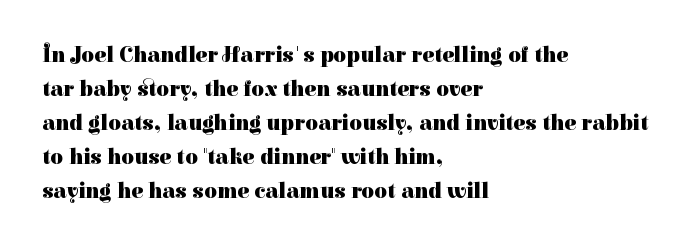
{"italic": "no", "bold": "yes", "underline": "no", "align": "left", "line_spacing": "normal", "line_spacing_ratio": 1.54, "letter_spacing": "normal", "letter_spacing_em": 0.0, "glyph_px": 22}
